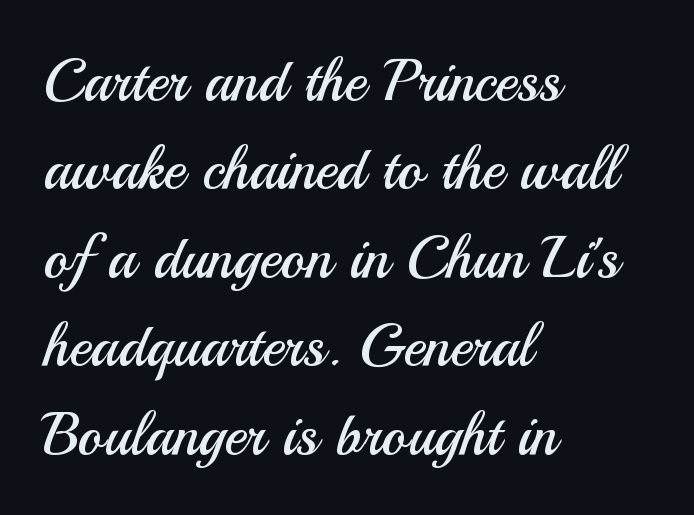
{"serif": "no", "bold": "no", "weight": "regular", "width": "normal", "stroke_contrast": "medium", "x_height": "small", "monospaced": "no", "underline": "no", "align": "left", "line_spacing": "normal", "line_spacing_ratio": 1.5, "letter_spacing": "normal", "letter_spacing_em": 0.0, "glyph_px": 59}
